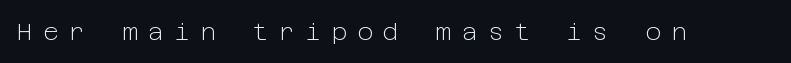
The passage shown is not underscored anywhere. Every stem runs plumb, perpendicular to the baseline. Weight class: somewhere from thin through regular. Is the letter spacing exaggerated? Yes — the characters are pushed far apart.
